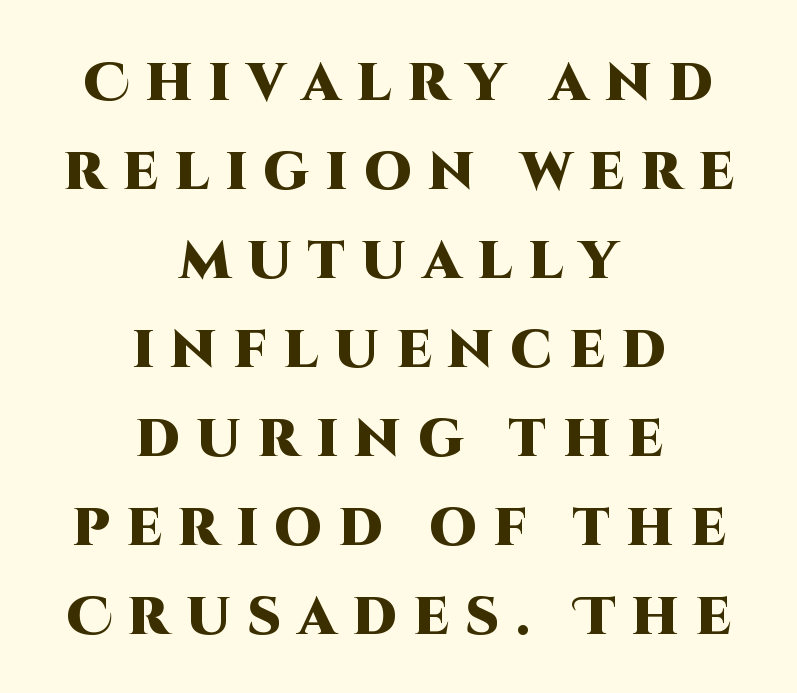
{"serif": "no", "italic": "no", "bold": "yes", "weight": "heavy", "width": "normal", "stroke_contrast": "high", "x_height": "large", "monospaced": "no", "underline": "no", "align": "center", "line_spacing": "normal", "line_spacing_ratio": 1.68, "letter_spacing": "wide", "letter_spacing_em": 0.31, "glyph_px": 53}
